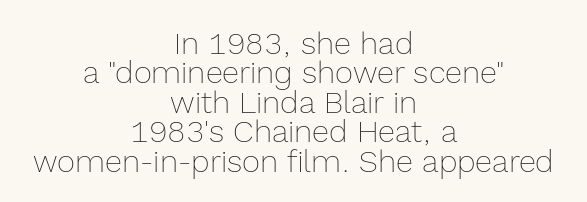
Characters remain perfectly vertical along every line. This sample has the flowing, uneven cadence of proportional lettering. The tracking reads as untouched default to a designer's eye. A centered setting, common on invitations and titles, is used for this passage.
